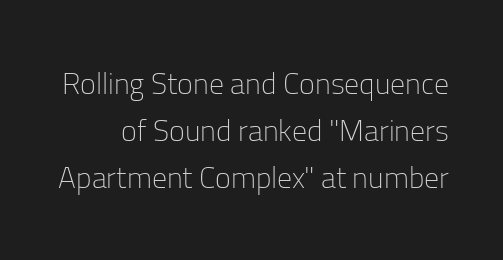
The image shows 30 px light sans-serif type, upright; set normal line spacing (1.56x), normal letter spacing, not underlined; low stroke contrast and a medium x-height.
